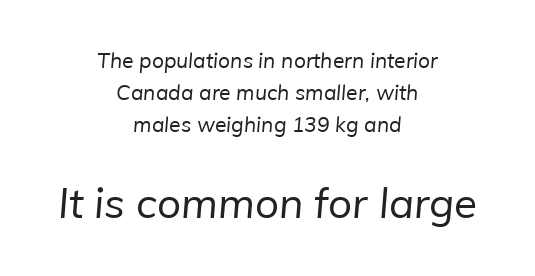
Q: Is the text bold? A: No.
Q: Is the typeface a serif or a sans-serif typeface? A: Sans-serif.
Q: Is the text underlined? A: No.
Q: How is the paragraph aligned? A: Centered.
Q: Is the spacing between letters normal or unusually wide? A: Normal.
Q: Is the spacing between lines tight, normal or loose? A: Normal.
Q: Which block of text is set in a larger size, the first (top) or the second (bottom)? A: The second (bottom) one.
Q: Width (condensed, normal, or wide)? A: Normal.
Q: Stroke contrast? A: Low.
Q: x-height? A: Medium.
Q: Monospaced? A: No.
